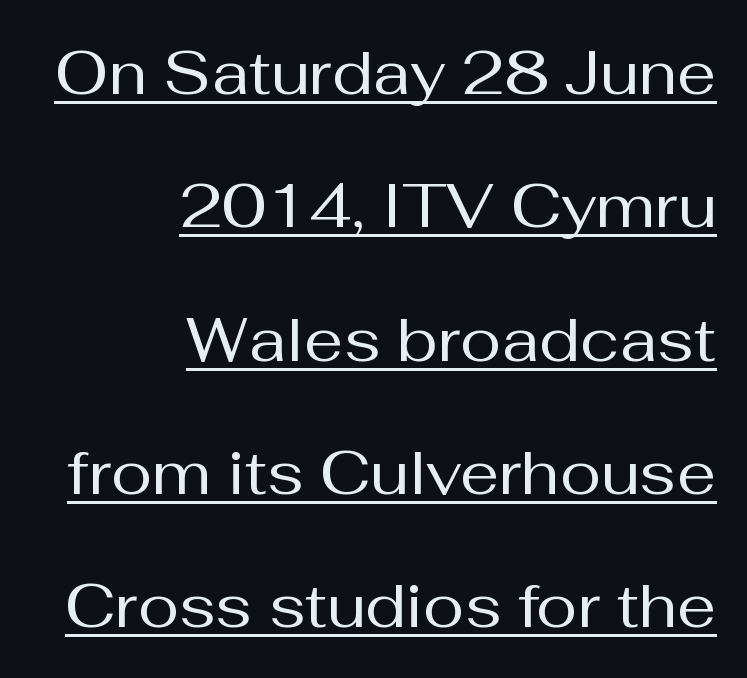
The glyphs are accompanied by a horizontal stroke just below them. The font's upright variant was chosen for this text. All the whitespace from short lines collects on the left. Words appear dense and cohesive because spacing is normal. You can tell from the bare stems that sans-serif type was used.
